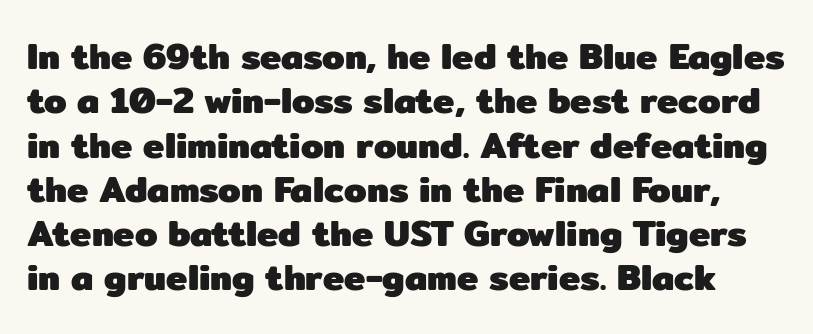
Q: Is the text bold? A: Yes.
Q: Is the text italic (slanted)? A: No, it is upright.
Q: Is the typeface a serif or a sans-serif typeface? A: Sans-serif.
Q: Is the text underlined? A: No.
Q: Is the spacing between letters normal or unusually wide? A: Normal.
Q: Width (condensed, normal, or wide)? A: Normal.
Q: Stroke contrast? A: Low.
Q: x-height? A: Medium.
Q: Monospaced? A: No.
